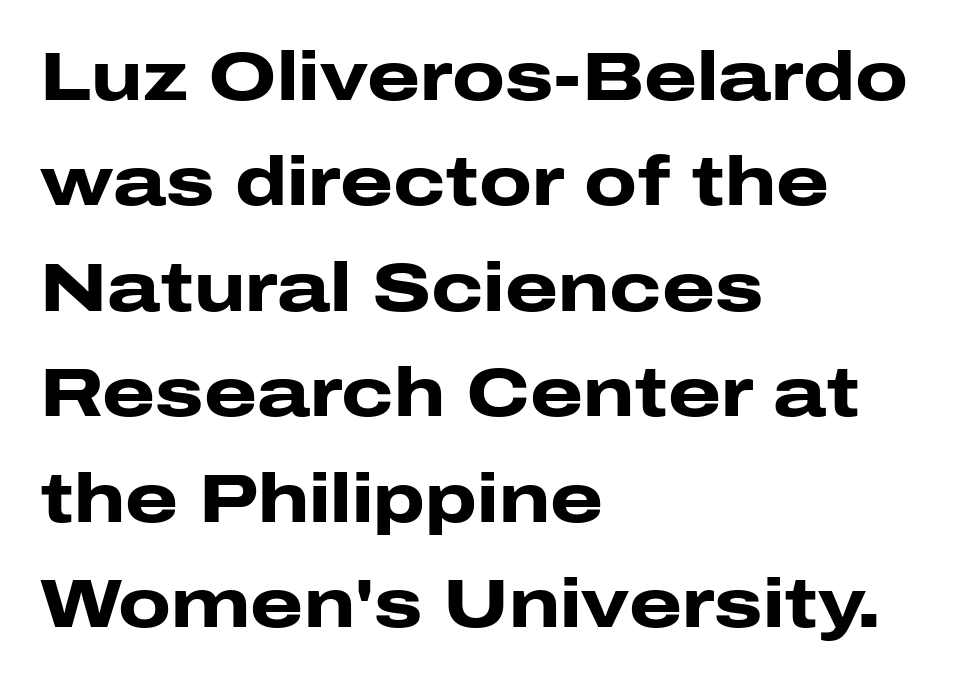
The rendering uses a bold face; every stroke is thick and dark. Every row of glyphs begins at an identical x-position on the left. What's the leading like? Ordinary, nothing unusual. Between one letter and the next there's only the usual sliver of space.
